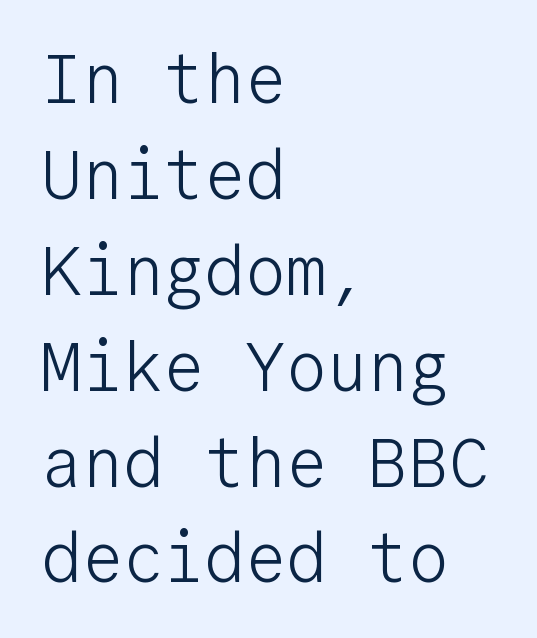
Tall strokes in this sample are plumb rather than angled. Unmarked baselines from the first word to the last. Each letter's strokes conclude bluntly, with no projecting serifs. The rendering keeps characters at their native spacing. Which margin do the lines hug? The left one — the right edge is uneven.
